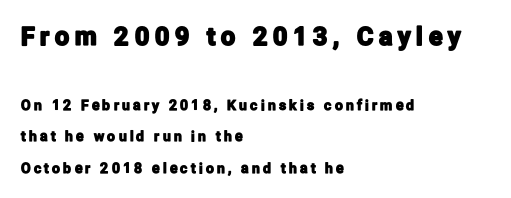
Italic: no, the glyphs are upright roman. Note: larger setting up top, smaller setting below. Quick note: interline space is abundant. Rule under the text: the space is simply empty. Does the copy run flush right? No — it runs flush left. Each word looks stretched out because of the extra space between its letters.
